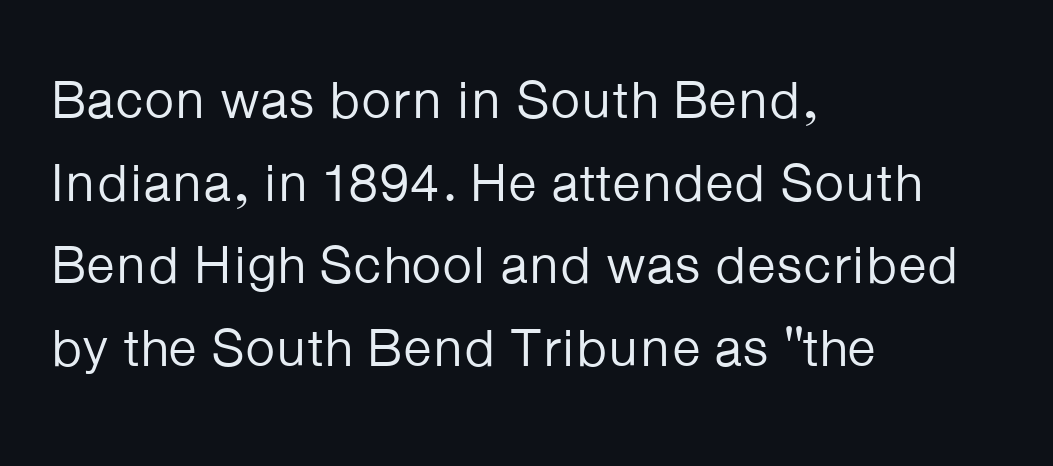
Quick note: underline off. The rendering uses natural spacing where letterforms have individual widths. Line beginnings align vertically; line endings do not. Font category for this specimen: sans-serif. Compared with typical body copy, the letter spacing here is the same.
